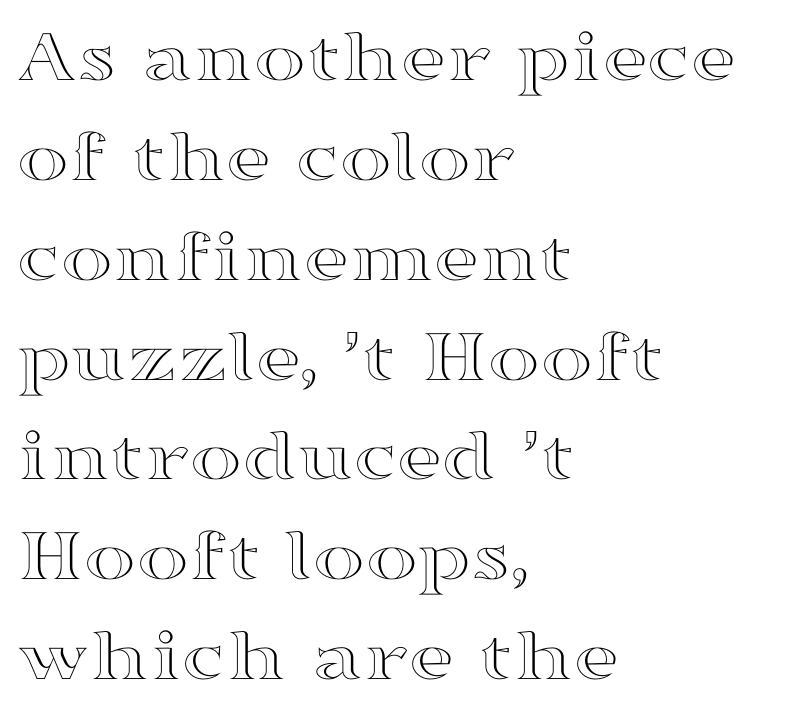
A classic flush-left, rag-right setting is used for this passage. Each word holds together tightly as a unit, with standard inter-letter gaps. The strip under each line holds only bare page. The designer left line spacing at the default. When letters stand straight like this, we call the style roman or upright. Spacing verdict: proportional, widths tailored to each character.
